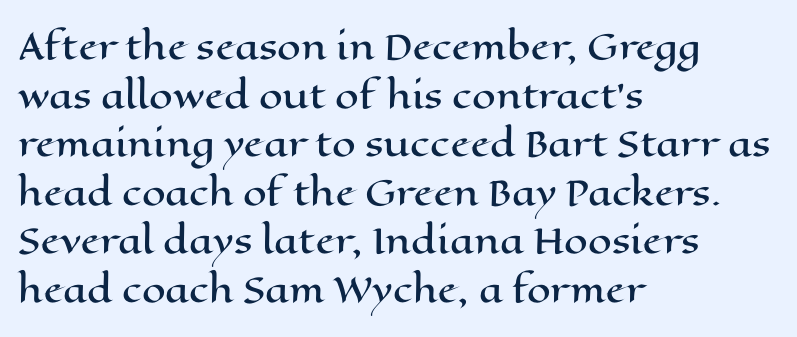
The image shows 34 px wide type, upright; set left-aligned, normal line spacing (1.43x), normal letter spacing, not underlined; high stroke contrast and a medium x-height.
